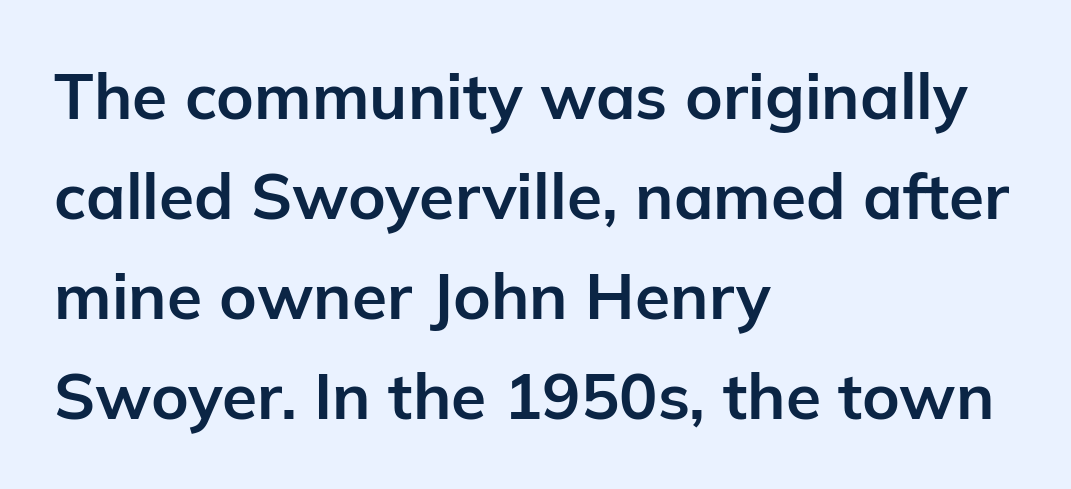
Is the letter spacing exaggerated? No — it looks like the ordinary default. Heft: maximum for text — a bold. If you drew a line through each stem, it would be perfectly vertical. Underline: absent. The face used here is proportionally spaced, like ordinary book or web type. If you measured baseline to baseline, you'd find a middling distance.
